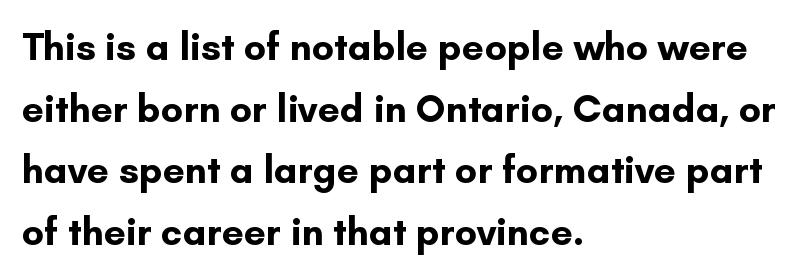
A typesetter would call this proportional, since set widths differ per character. A bare baseline throughout the passage. Reading down the block, your eye returns to a fixed left position each line. Quick note: not italic, upright.
